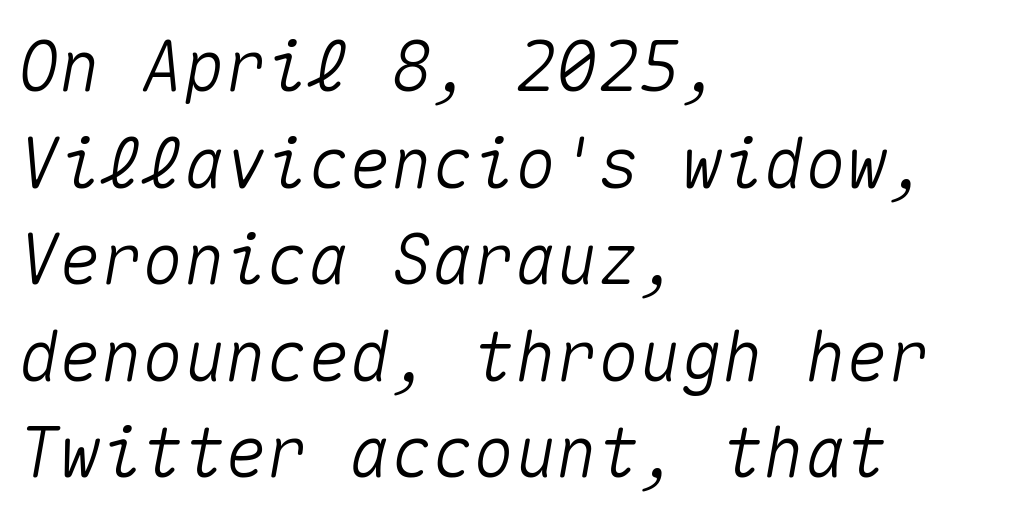
{"italic": "yes", "lean": "right", "slant_degrees": 10, "width": "normal", "stroke_contrast": "medium", "x_height": "medium", "monospaced": "yes", "underline": "no", "align": "left", "line_spacing": "normal", "line_spacing_ratio": 1.4, "letter_spacing": "normal", "letter_spacing_em": 0.0, "glyph_px": 69}
